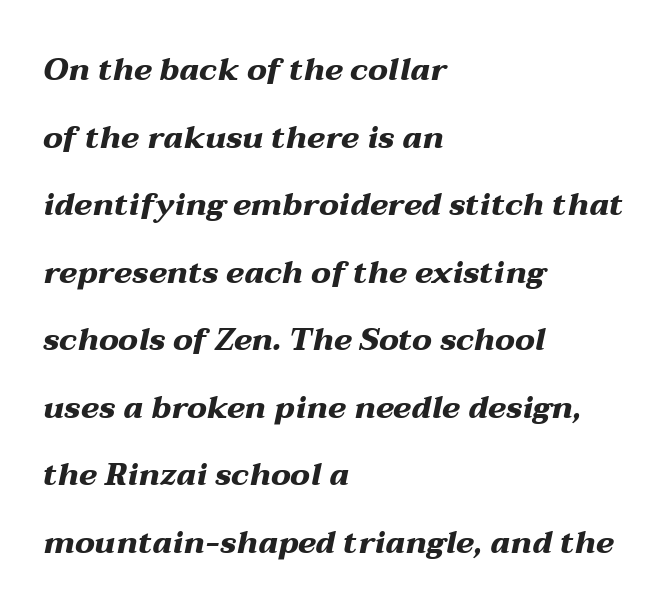
Quick note: underline off. Notice how the passage keeps a crisp vertical edge on the left only. If you measured baseline to baseline, you'd find a long distance. Caption: bold face, heavy strokes.
